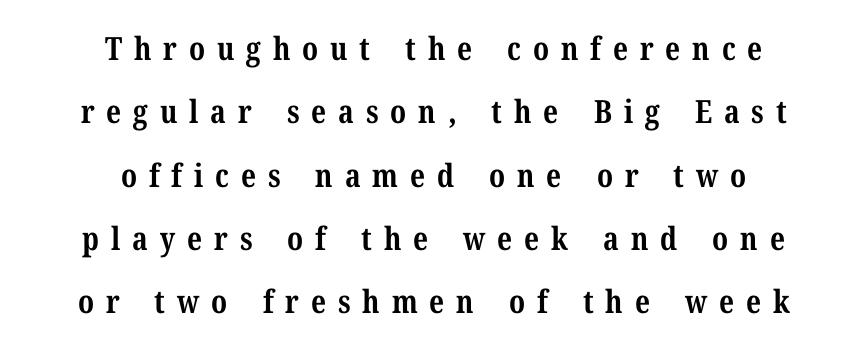
{"serif": "yes", "italic": "no", "bold": "yes", "weight": "bold", "width": "normal", "stroke_contrast": "medium", "x_height": "medium", "monospaced": "no", "underline": "no", "align": "center", "line_spacing": "loose", "line_spacing_ratio": 1.98, "letter_spacing": "wide", "letter_spacing_em": 0.37, "glyph_px": 32}
